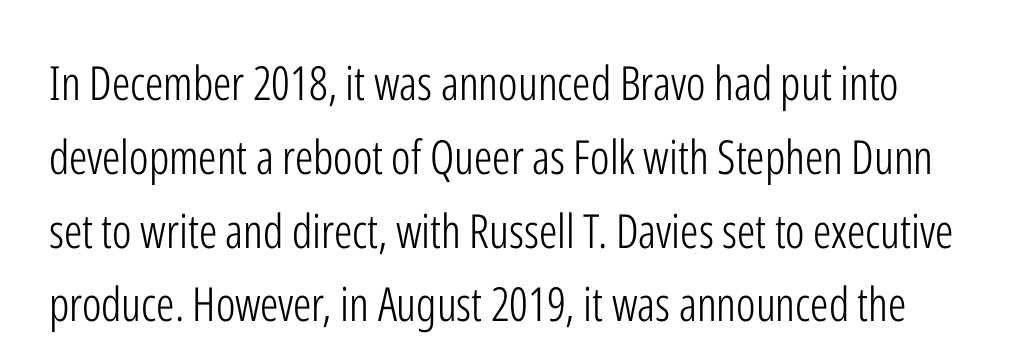
These lines are rendered in a variable-pitch font. A normal amount of white space separates one row of letters from the next. Underlining? Definitely not there. In terms of letterspacing, this is plain default setting. Ink coverage per letter is moderate at most. The glyphs in this specimen are sans serif.
